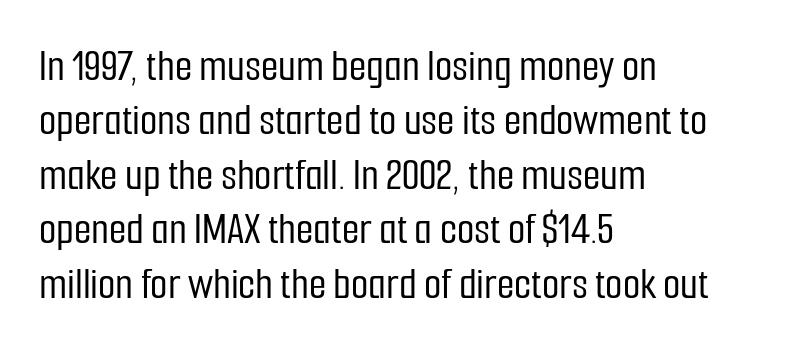
The image shows 45 px condensed sans-serif type, upright; set left-aligned, line spacing 1.21x, normal letter spacing, not underlined; low stroke contrast and a medium x-height.
